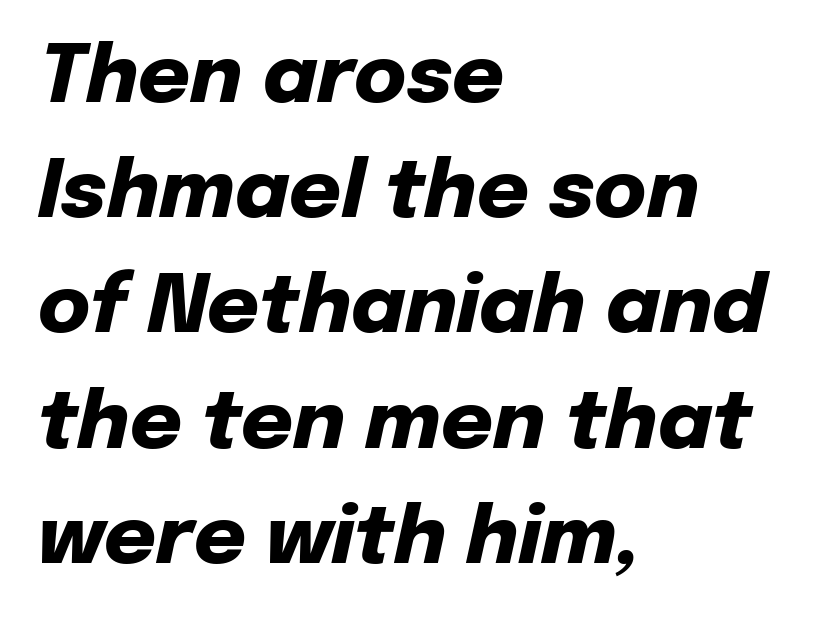
The image shows 80 px heavy type, italic (leaning right); set left-aligned, normal line spacing (1.44x), normal letter spacing, not underlined; low stroke contrast and a medium x-height.
